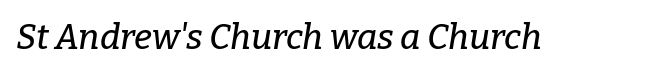
The image shows 35 px serif type, italic (leaning right); set normal letter spacing, not underlined; low stroke contrast and a medium x-height.
